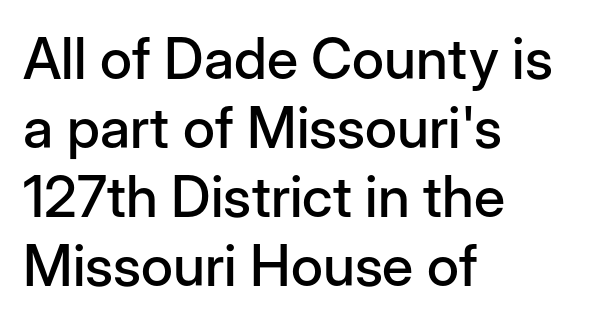
{"serif": "no", "italic": "no", "width": "normal", "stroke_contrast": "low", "x_height": "medium", "monospaced": "no", "underline": "no", "align": "left", "line_spacing_ratio": 1.21, "letter_spacing": "normal", "letter_spacing_em": 0.0, "glyph_px": 57}
